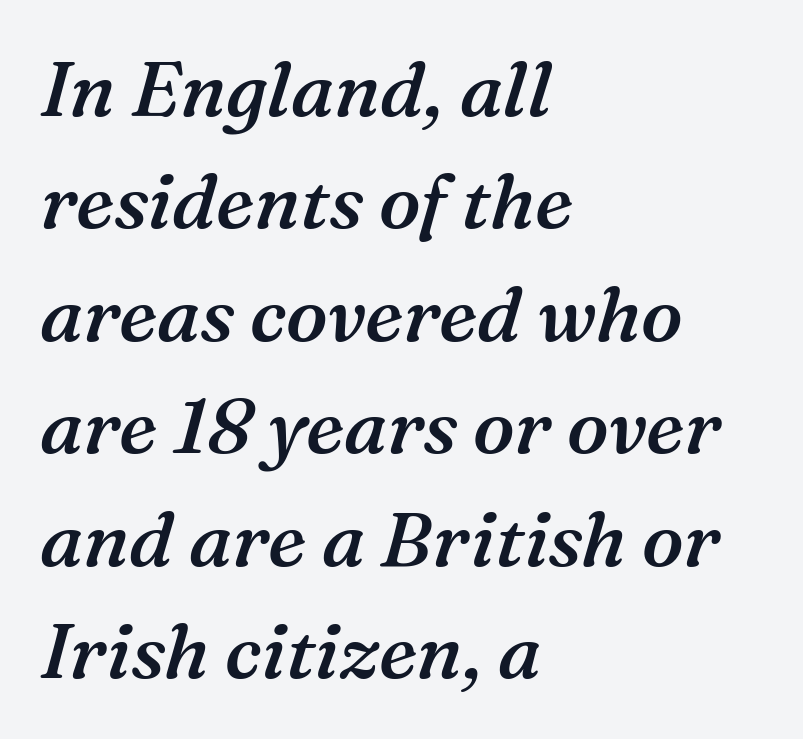
{"serif": "yes", "italic": "yes", "lean": "right", "slant_degrees": 16, "bold": "semi", "weight": "semibold", "width": "normal", "stroke_contrast": "medium", "x_height": "medium", "monospaced": "no", "underline": "no", "align": "left", "line_spacing": "normal", "line_spacing_ratio": 1.46, "letter_spacing": "normal", "letter_spacing_em": 0.0, "glyph_px": 77}
